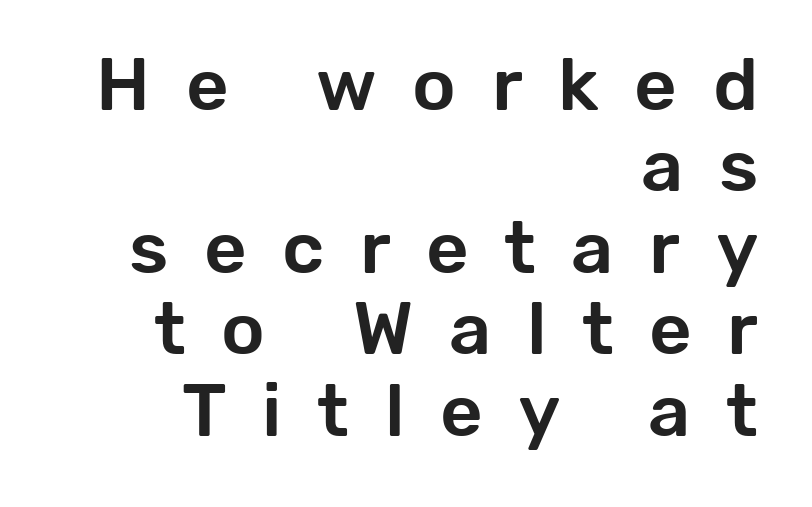
You could not count columns in this text — the font is proportionally spaced. Style check: upright. Whoever set this chose condensed vertical rhythm over breathing room. Display-style spreading of the glyphs; the letterfit is very open. The rendering shows plain stroke endings on the letterforms — a sans-serif design.
